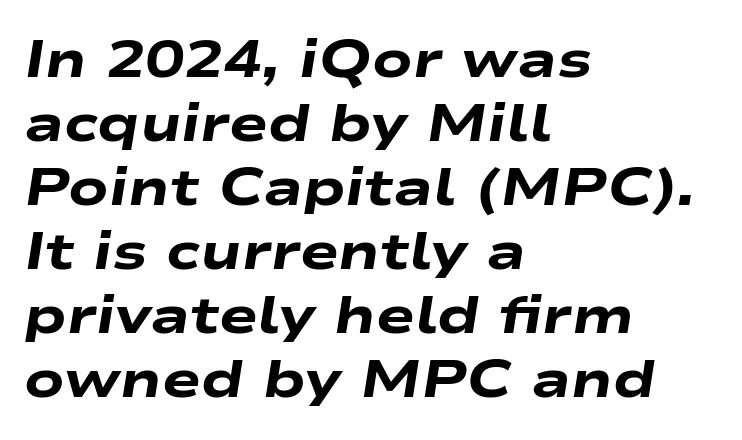
The paragraph has a hard left edge and a soft right edge. Each word holds together tightly as a unit, with standard inter-letter gaps. A clean baseline with only descenders dipping below it. This sample uses an oblique cut, with every glyph tilted off the vertical. Proportional: the letters do not fall into vertical columns.
